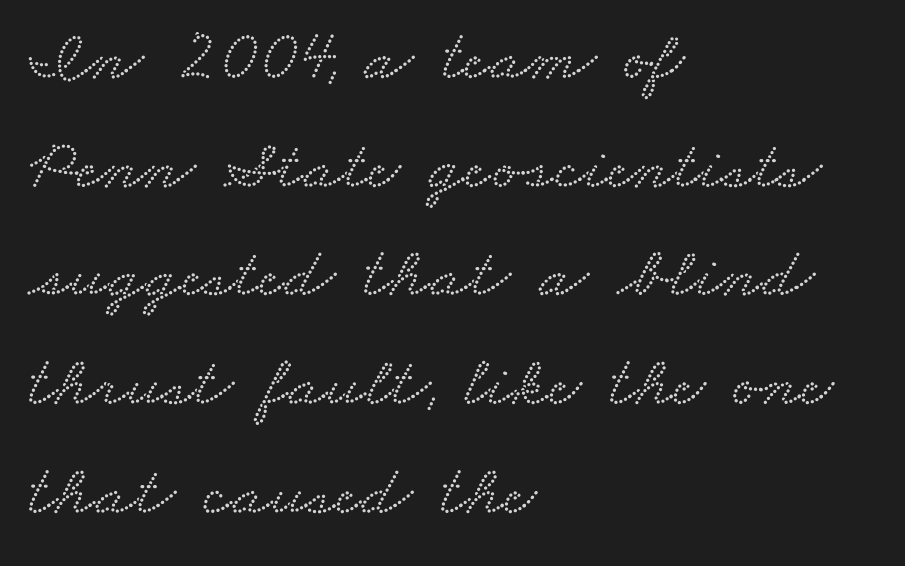
In terms of letterspacing, this is plain default setting. The letters advance in unequal steps, a hallmark of proportional type. Beneath every word, the page is bare. I'd call this a serif setting — the letters wear small feet. Does the copy run flush right? No — it runs flush left. A typesetter would call this leading conventional body-copy spacing.
